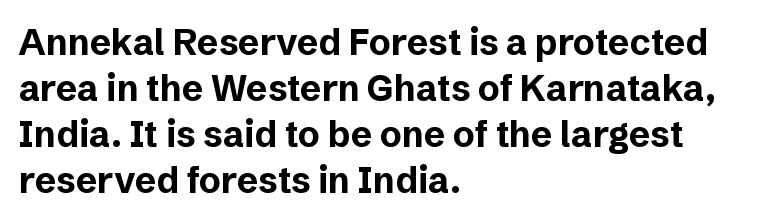
The image shows 36 px bold sans-serif type, upright; set left-aligned, normal line spacing (1.28x), normal letter spacing, not underlined; low stroke contrast and a medium x-height.
